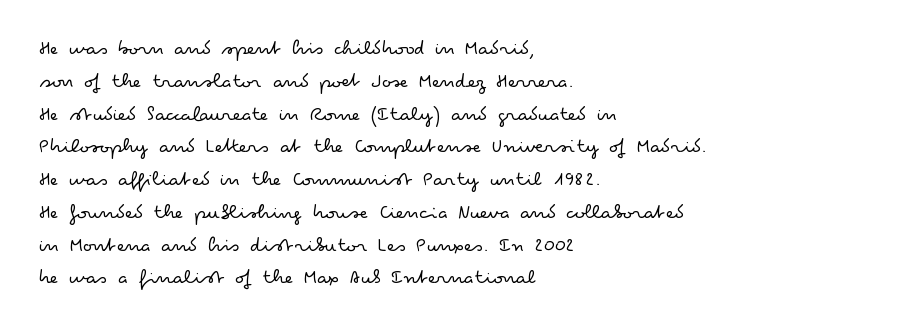
Q: Is the text bold? A: No.
Q: Is the text italic (slanted)? A: No, it is upright.
Q: Is the text underlined? A: No.
Q: How is the paragraph aligned? A: Left-aligned.
Q: Is the spacing between letters normal or unusually wide? A: Normal.
Q: Is the spacing between lines tight, normal or loose? A: Normal.
